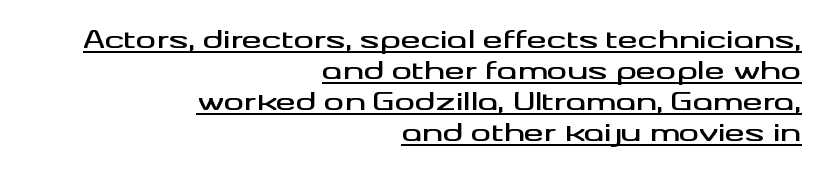
Here the glyphs are tracked normally, forming tight word shapes. The glyphs are accompanied by a horizontal stroke just below them. Typeset ragged left — the right edge is the straight one. It's the straight-up-and-down kind of type.
